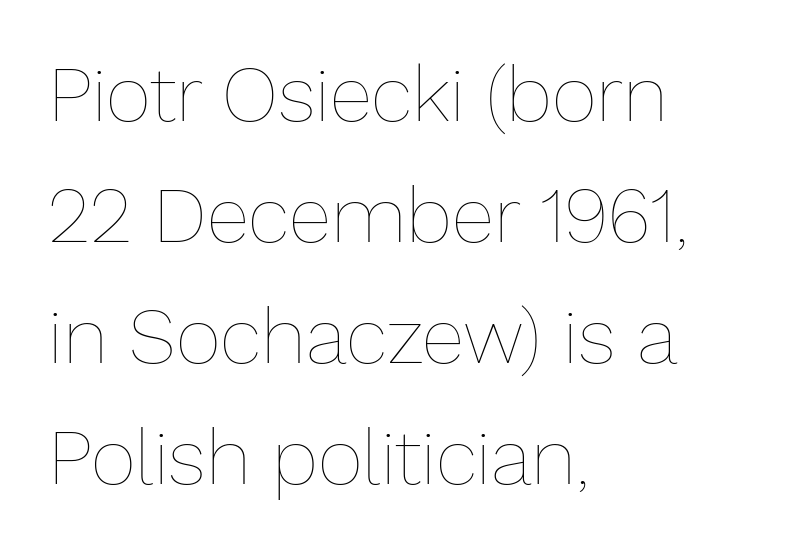
Q: Is the text bold? A: No.
Q: Is the text italic (slanted)? A: No, it is upright.
Q: Is the text underlined? A: No.
Q: How is the paragraph aligned? A: Left-aligned.
Q: Is the spacing between letters normal or unusually wide? A: Normal.
Q: Is the spacing between lines tight, normal or loose? A: Normal.
Q: Width (condensed, normal, or wide)? A: Normal.
Q: Stroke contrast? A: Low.
Q: x-height? A: Medium.
Q: Monospaced? A: No.
